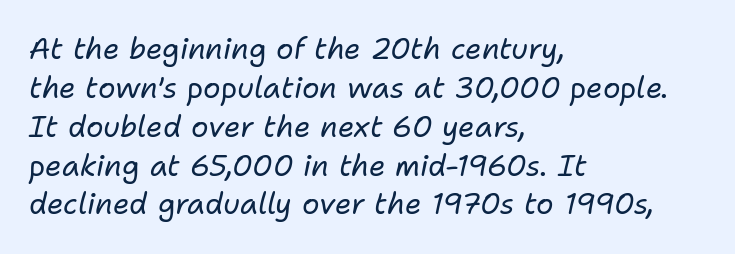
Q: Is the text bold? A: No.
Q: Is the text italic (slanted)? A: Yes, it leans right by about 11 degrees.
Q: Is the text underlined? A: No.
Q: How is the paragraph aligned? A: Left-aligned.
Q: Is the spacing between letters normal or unusually wide? A: Normal.
Q: Is the spacing between lines tight, normal or loose? A: Normal.
Q: Width (condensed, normal, or wide)? A: Normal.
Q: Stroke contrast? A: Low.
Q: x-height? A: Medium.
Q: Monospaced? A: No.
